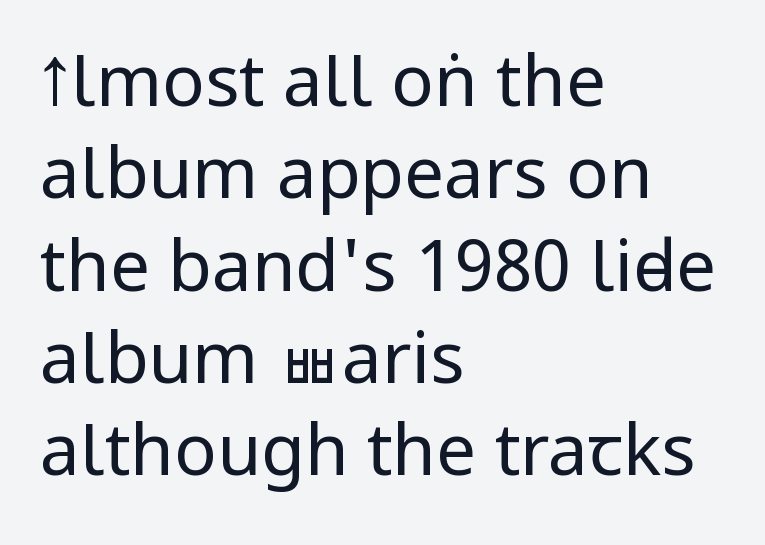
Students, observe: this is what conventionally led text looks like. Inter-character spacing is left at the font's built-in metrics. Reading down the block, your eye returns to a fixed left position each line. Bold? No — there's no thickening of the strokes. Characters remain perfectly vertical along every line.
